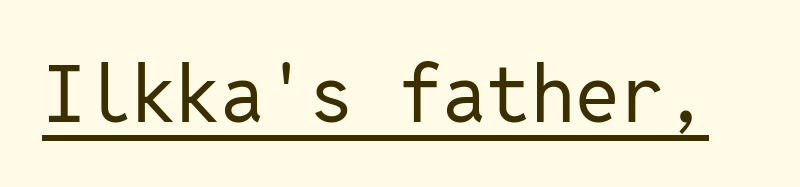
Q: Is the text bold? A: No.
Q: Is the text italic (slanted)? A: No, it is upright.
Q: Is the typeface a serif or a sans-serif typeface? A: Sans-serif.
Q: Is the text underlined? A: Yes.
Q: Is the spacing between letters normal or unusually wide? A: Normal.
Q: Width (condensed, normal, or wide)? A: Normal.
Q: Stroke contrast? A: Low.
Q: x-height? A: Medium.
Q: Monospaced? A: Yes.
